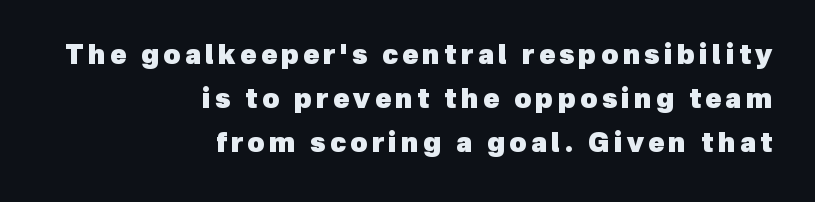
{"bold": "yes", "underline": "no", "align": "right", "line_spacing": "normal", "line_spacing_ratio": 1.7, "glyph_px": 26}
